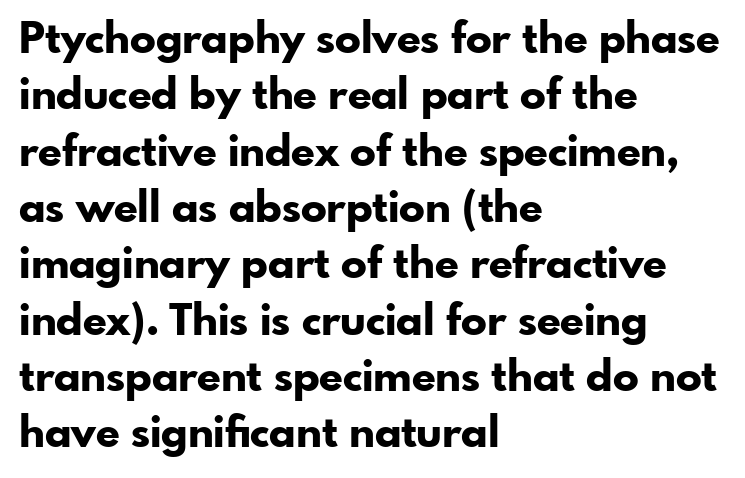
The image shows 43 px bold sans-serif type, upright; set left-aligned, normal line spacing (1.31x), normal letter spacing, not underlined; low stroke contrast and a small x-height.
